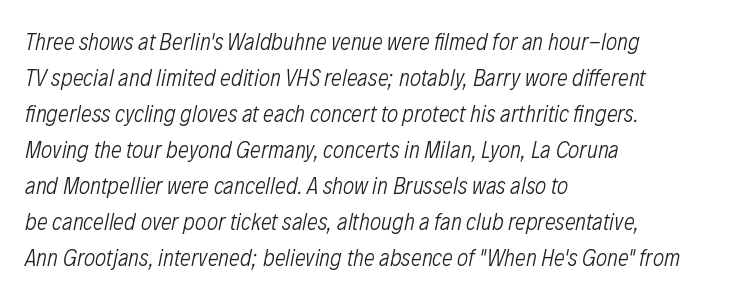
The image shows 24 px text type, italic (leaning right); set left-aligned, normal line spacing (1.5x), normal letter spacing, not underlined.
